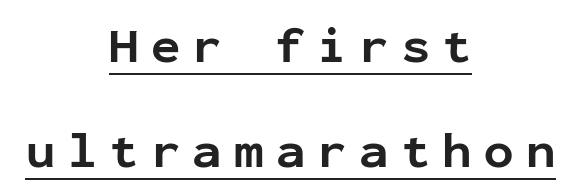
Quick note: not italic, upright. The whitespace from short lines is split evenly between both sides. This block would shrink considerably if given ordinary leading; it's expanded now. The type is letterspaced generously, with wide tracking. The characters look thick and weighty, a clear bold. The letters march in equal steps, a hallmark of fixed-pitch type.
